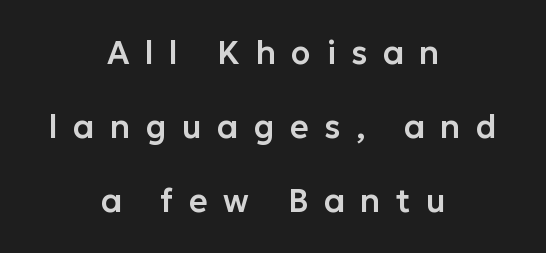
Q: Is the text italic (slanted)? A: No, it is upright.
Q: Is the typeface a serif or a sans-serif typeface? A: Sans-serif.
Q: Is the text underlined? A: No.
Q: How is the paragraph aligned? A: Centered.
Q: Is the spacing between letters normal or unusually wide? A: Unusually wide.
Q: Is the spacing between lines tight, normal or loose? A: Loose.
Q: Width (condensed, normal, or wide)? A: Normal.
Q: Stroke contrast? A: Low.
Q: x-height? A: Medium.
Q: Monospaced? A: No.
